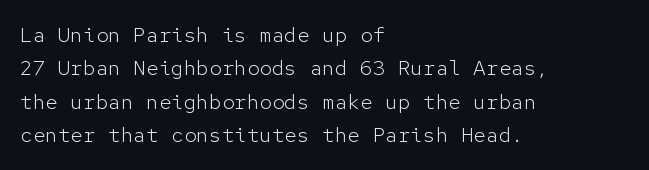
{"italic": "no", "bold": "no", "underline": "no", "align": "left", "line_spacing": "normal", "line_spacing_ratio": 1.59, "letter_spacing": "normal", "letter_spacing_em": 0.0, "glyph_px": 21}
